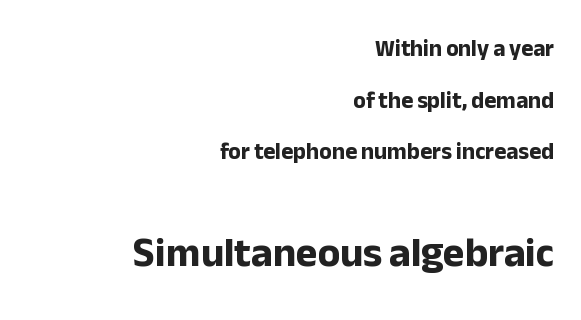
The image shows 41 px bold sans-serif type, upright; set right-aligned, loose line spacing (2.24x), normal letter spacing, not underlined; the second (bottom) block is 1.78x larger; low stroke contrast and a medium x-height.
